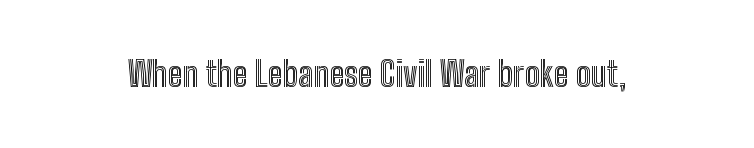
Has an underline been added? It has not. These lines were composed using upright roman letters. Characters follow at the spacing the type designer built in. Varying glyph widths throughout — classic text-font behaviour.
